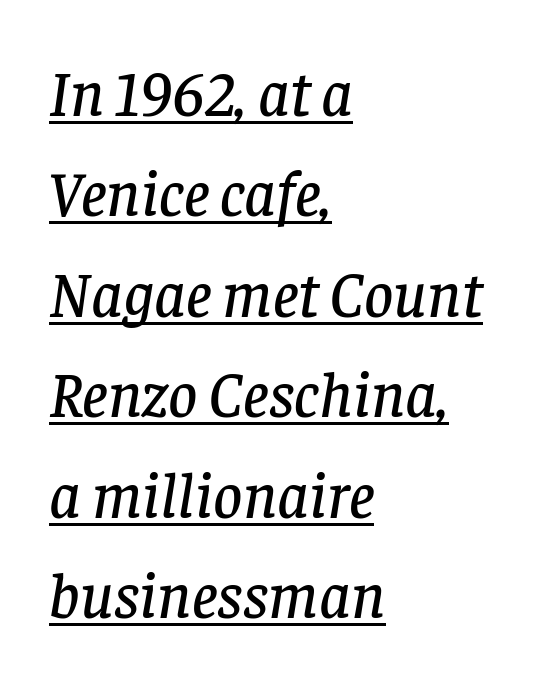
The image shows 64 px serif type, italic (leaning right); set left-aligned, normal line spacing (1.57x), normal letter spacing, underlined; low stroke contrast and a large x-height.
